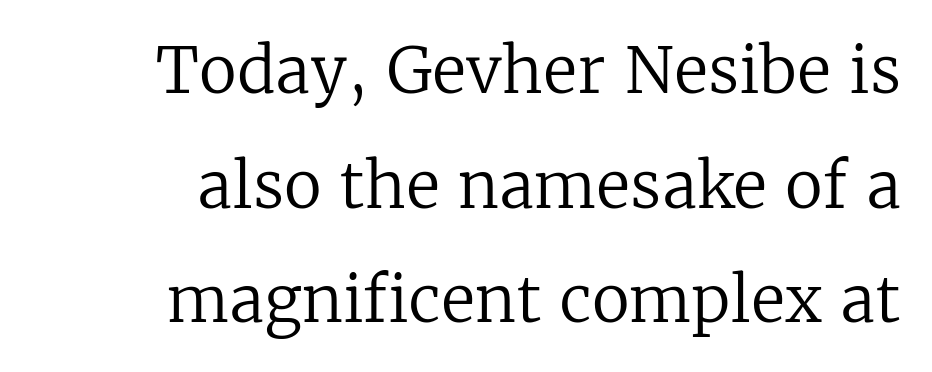
Q: Is the text bold? A: No.
Q: Is the text italic (slanted)? A: No, it is upright.
Q: Is the typeface a serif or a sans-serif typeface? A: Serif.
Q: Is the text underlined? A: No.
Q: How is the paragraph aligned? A: Right-aligned.
Q: Is the spacing between letters normal or unusually wide? A: Normal.
Q: Width (condensed, normal, or wide)? A: Normal.
Q: Stroke contrast? A: Low.
Q: x-height? A: Medium.
Q: Monospaced? A: No.
